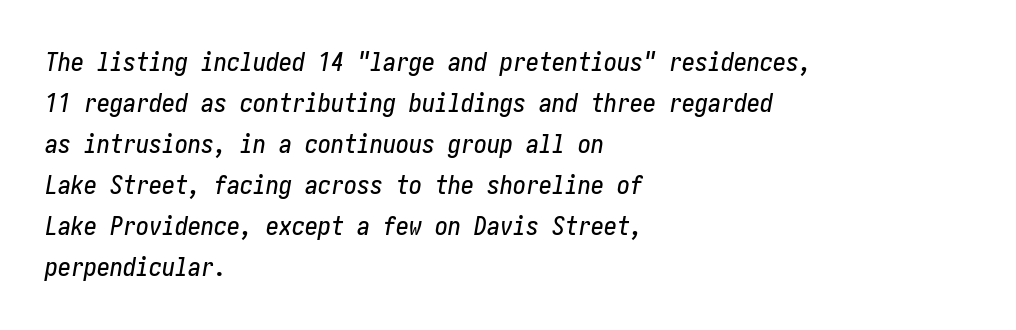
{"italic": "yes", "lean": "right", "slant_degrees": 10, "underline": "no", "align": "left", "line_spacing": "normal", "line_spacing_ratio": 1.58, "letter_spacing": "normal", "letter_spacing_em": 0.0, "glyph_px": 26}
